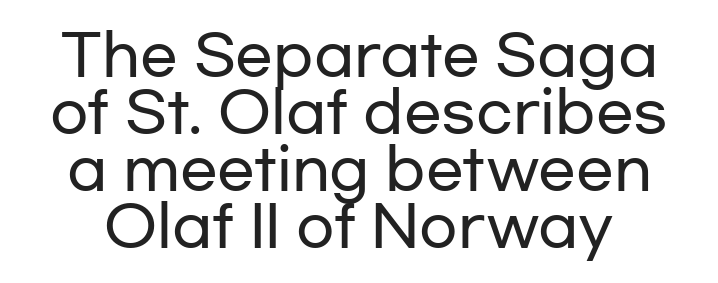
This is roman type, the default non-slanted kind. Do the characters align in a grid? No, the font is proportional. The foot of each line stays bare and open. Does the type have serifs? No, each stem ends abruptly.
